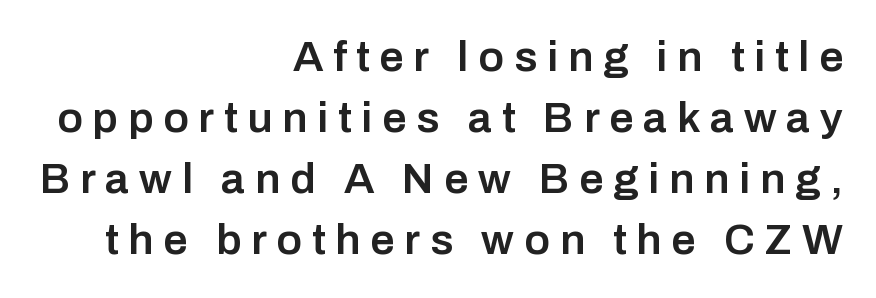
Q: Is the text bold? A: Semi-bold.
Q: Is the text italic (slanted)? A: No, it is upright.
Q: Is the typeface a serif or a sans-serif typeface? A: Sans-serif.
Q: Is the text underlined? A: No.
Q: How is the paragraph aligned? A: Right-aligned.
Q: Is the spacing between letters normal or unusually wide? A: Unusually wide.
Q: Is the spacing between lines tight, normal or loose? A: Normal.
Q: Width (condensed, normal, or wide)? A: Normal.
Q: Stroke contrast? A: Low.
Q: x-height? A: Medium.
Q: Monospaced? A: No.
